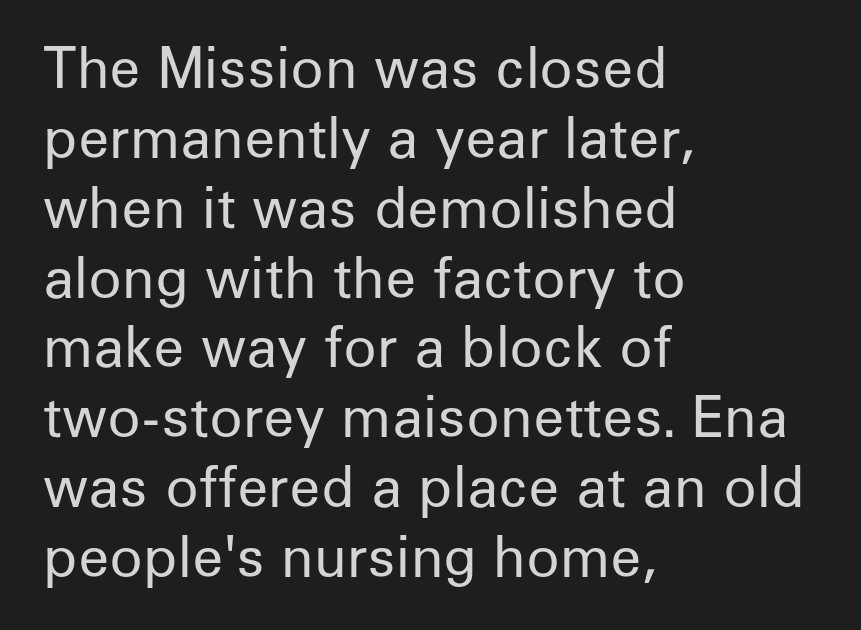
The image shows 55 px regular-weight sans-serif type, upright; set left-aligned, normal line spacing (1.27x), normal letter spacing, not underlined; low stroke contrast and a medium x-height.
